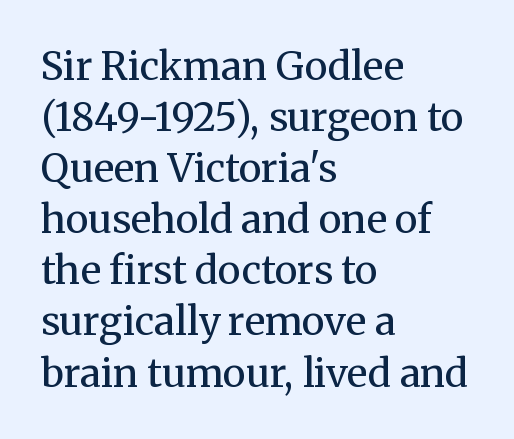
The image shows 39 px regular-weight serif type, upright; set left-aligned, normal line spacing (1.31x), normal letter spacing, not underlined; medium stroke contrast and a medium x-height.
